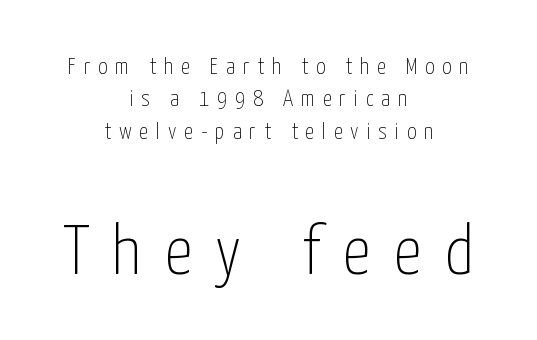
Note: no serifs on the glyphs. The passage shown is typed in a proportional face where columns would drift. Caption: expanded tracking, letters set apart. Weight: not bold — regular or lighter.
